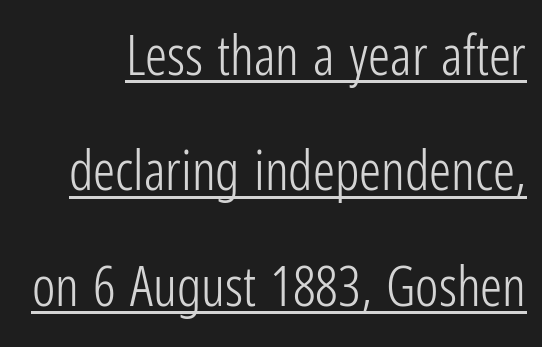
Q: Is the text bold? A: No.
Q: Is the text italic (slanted)? A: No, it is upright.
Q: Is the typeface a serif or a sans-serif typeface? A: Sans-serif.
Q: Is the text underlined? A: Yes.
Q: Is the spacing between letters normal or unusually wide? A: Normal.
Q: Is the spacing between lines tight, normal or loose? A: Loose.
Q: Width (condensed, normal, or wide)? A: Condensed.
Q: Stroke contrast? A: Low.
Q: x-height? A: Medium.
Q: Monospaced? A: No.
